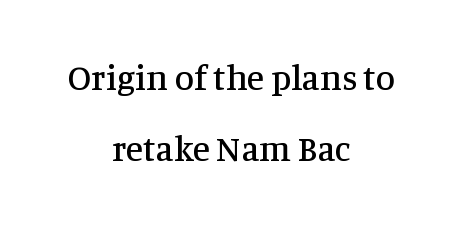
Q: Is the text italic (slanted)? A: No, it is upright.
Q: Is the typeface a serif or a sans-serif typeface? A: Serif.
Q: Is the text underlined? A: No.
Q: How is the paragraph aligned? A: Centered.
Q: Is the spacing between letters normal or unusually wide? A: Normal.
Q: Is the spacing between lines tight, normal or loose? A: Loose.
Q: Width (condensed, normal, or wide)? A: Normal.
Q: Stroke contrast? A: Medium.
Q: x-height? A: Large.
Q: Monospaced? A: No.
